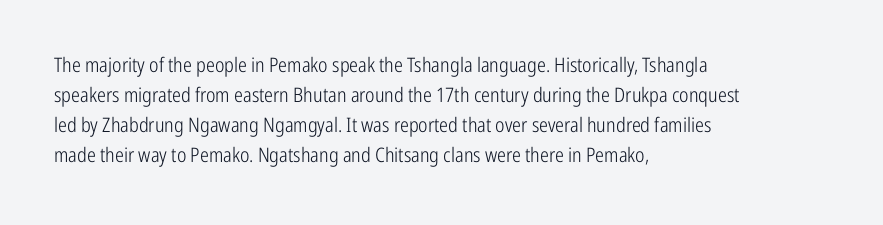
Q: Is the text bold? A: No.
Q: Is the text italic (slanted)? A: No, it is upright.
Q: Is the text underlined? A: No.
Q: How is the paragraph aligned? A: Left-aligned.
Q: Is the spacing between letters normal or unusually wide? A: Normal.
Q: Is the spacing between lines tight, normal or loose? A: Normal.
